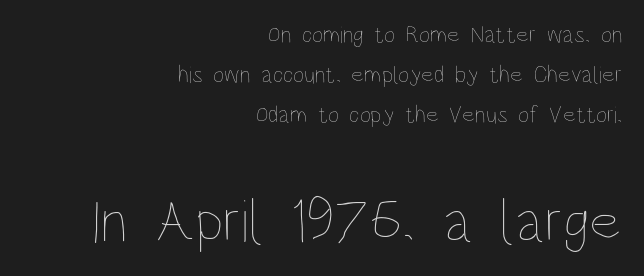
Right-aligned paragraph, ragged on the left. Default kerning and tracking; the words read as compact shapes. On a weight scale, this lands at 450 or below. Ordinary non-slanted type is in use. The specimen omits any rule beneath the text block's lines. The rendering uses a moderate line-height, typical for paragraphs.
